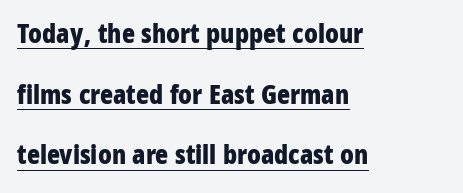
{"italic": "no", "bold": "yes", "underline": "yes", "align": "left", "line_spacing": "loose", "line_spacing_ratio": 2.25, "letter_spacing": "normal", "letter_spacing_em": 0.0, "glyph_px": 27}
